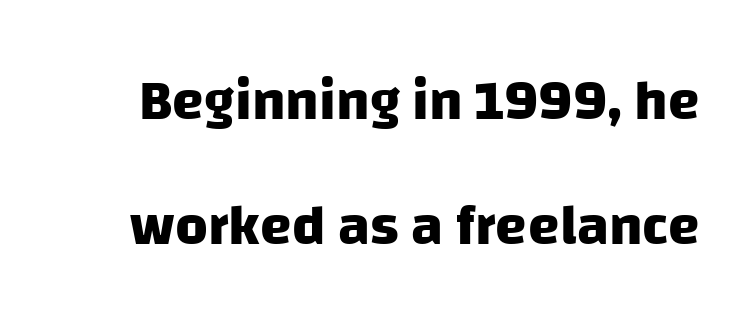
{"serif": "no", "bold": "yes", "weight": "heavy", "width": "normal", "stroke_contrast": "low", "x_height": "large", "monospaced": "no", "underline": "no", "line_spacing": "loose", "line_spacing_ratio": 2.2, "letter_spacing": "normal", "letter_spacing_em": 0.0, "glyph_px": 57}
